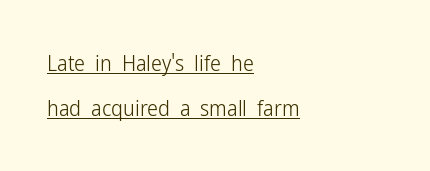
{"italic": "no", "bold": "no", "underline": "yes", "align": "left", "line_spacing": "loose", "line_spacing_ratio": 2.05, "letter_spacing": "normal", "letter_spacing_em": 0.0, "glyph_px": 22}
